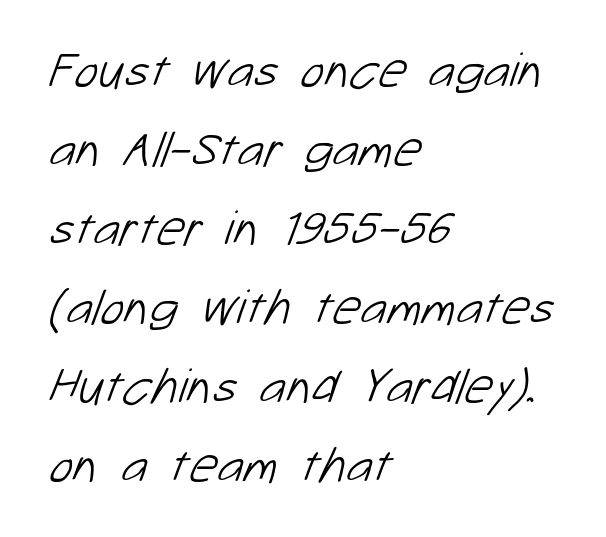
{"serif": "no", "bold": "no", "weight": "light", "width": "normal", "stroke_contrast": "low", "x_height": "medium", "monospaced": "no", "underline": "no", "align": "left", "line_spacing": "normal", "line_spacing_ratio": 1.58, "letter_spacing": "normal", "letter_spacing_em": 0.0, "glyph_px": 50}
